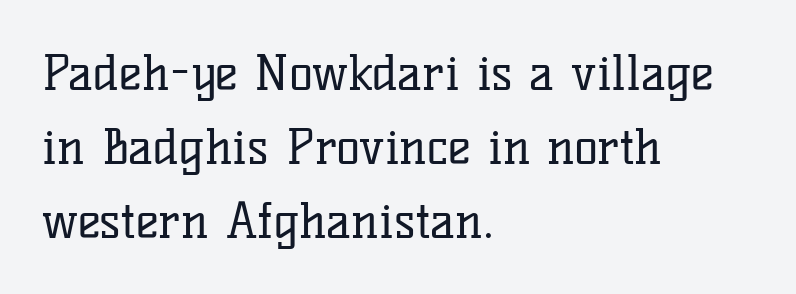
The image shows 49 px regular-weight serif type, upright; set left-aligned, normal line spacing (1.51x), normal letter spacing, not underlined; low stroke contrast and a medium x-height.
